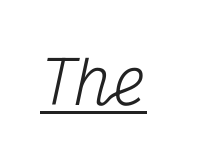
Q: Is the text bold? A: No.
Q: Is the text italic (slanted)? A: Yes, it leans right by about 12 degrees.
Q: Is the typeface a serif or a sans-serif typeface? A: Serif.
Q: Is the text underlined? A: Yes.
Q: Is the spacing between letters normal or unusually wide? A: Normal.
Q: Width (condensed, normal, or wide)? A: Condensed.
Q: Stroke contrast? A: Medium.
Q: x-height? A: Medium.
Q: Monospaced? A: Yes.
